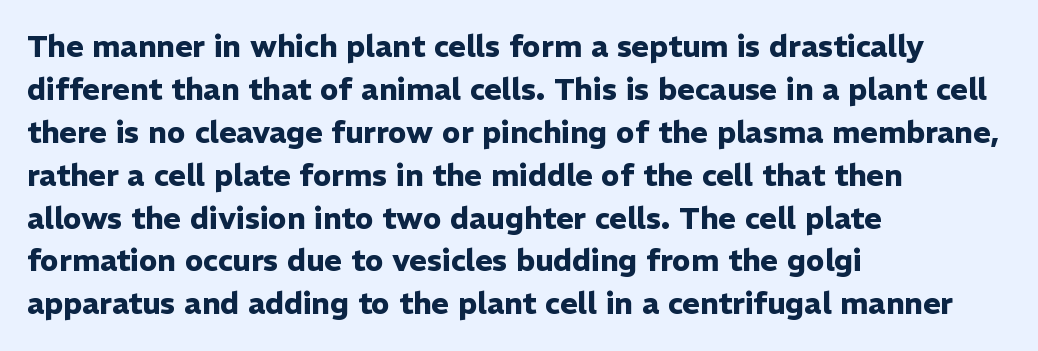
Q: Is the text bold? A: Yes.
Q: Is the text italic (slanted)? A: No, it is upright.
Q: Is the typeface a serif or a sans-serif typeface? A: Sans-serif.
Q: Is the text underlined? A: No.
Q: How is the paragraph aligned? A: Left-aligned.
Q: Is the spacing between letters normal or unusually wide? A: Normal.
Q: Is the spacing between lines tight, normal or loose? A: Normal.
Q: Width (condensed, normal, or wide)? A: Normal.
Q: Stroke contrast? A: Low.
Q: x-height? A: Medium.
Q: Monospaced? A: No.
